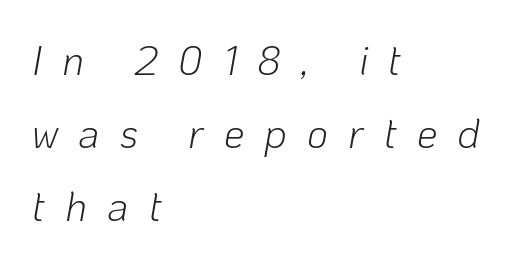
The letters advance in unequal steps, a hallmark of proportional type. Which margin do the lines hug? The left one — the right edge is uneven. Glance below the letters and you will spot only blank space. Is the type heavy? It reads as light-to-regular instead. Honestly, the letter spacing is so wide it's the main thing you notice. This sample uses an oblique cut, with every glyph tilted off the vertical.
